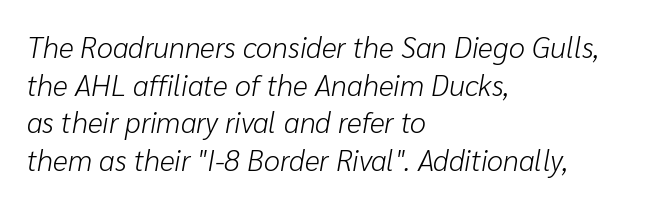
Vertical stems look standard width or narrower in stroke. Nothing unusual about the tracking: characters are spaced as the font intends. Is the type slanted? Yes — the strokes lean at a clear angle. The passage shown is typed in a proportional face where columns would drift.
